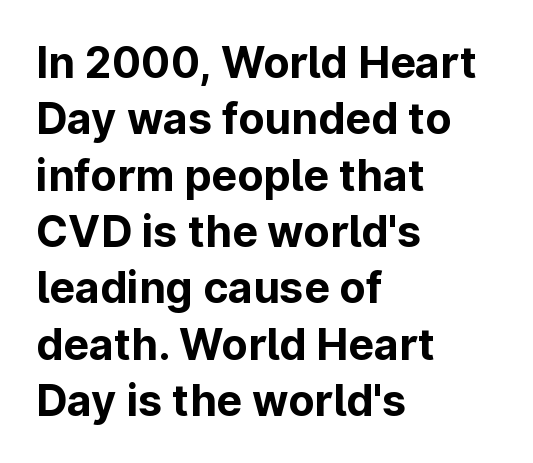
{"serif": "no", "italic": "no", "bold": "yes", "weight": "bold", "width": "normal", "stroke_contrast": "low", "x_height": "medium", "monospaced": "no", "underline": "no", "align": "left", "line_spacing": "normal", "line_spacing_ratio": 1.31, "letter_spacing": "normal", "letter_spacing_em": 0.0, "glyph_px": 43}
